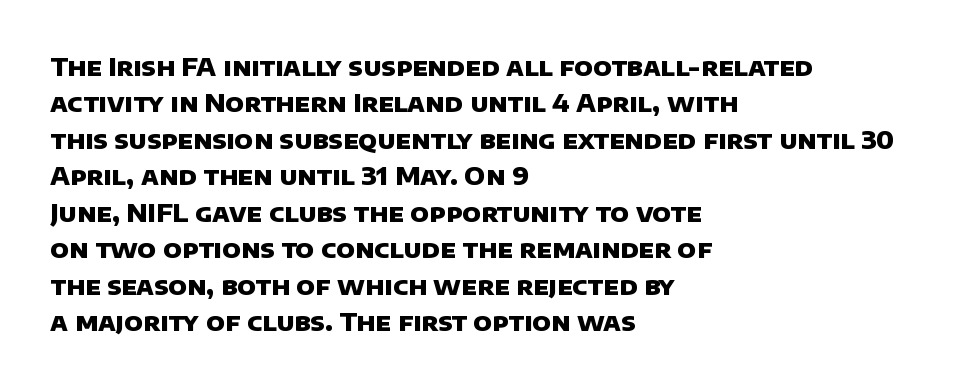
{"bold": "yes", "underline": "no", "align": "left", "line_spacing": "normal", "line_spacing_ratio": 1.46, "letter_spacing": "normal", "letter_spacing_em": 0.0, "glyph_px": 25}
